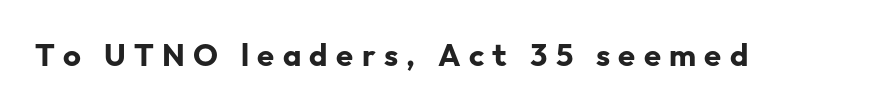
Q: Is the text bold? A: Yes.
Q: Is the text italic (slanted)? A: No, it is upright.
Q: Is the typeface a serif or a sans-serif typeface? A: Sans-serif.
Q: Is the text underlined? A: No.
Q: Is the spacing between letters normal or unusually wide? A: Unusually wide.
Q: Width (condensed, normal, or wide)? A: Normal.
Q: Stroke contrast? A: Low.
Q: x-height? A: Medium.
Q: Monospaced? A: No.
